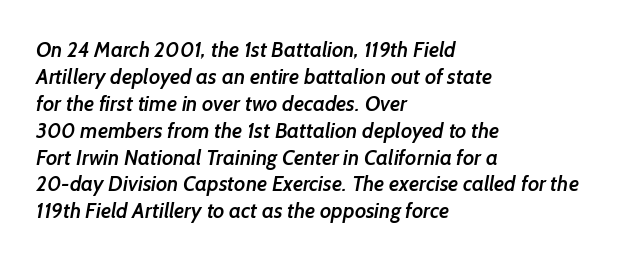
Q: Is the text bold? A: Semi-bold.
Q: Is the text underlined? A: No.
Q: How is the paragraph aligned? A: Left-aligned.
Q: Is the spacing between letters normal or unusually wide? A: Normal.
Q: Is the spacing between lines tight, normal or loose? A: Normal.
